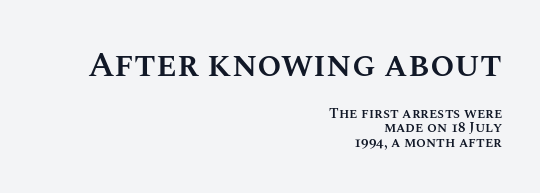
Q: Is the text bold? A: Semi-bold.
Q: Is the text italic (slanted)? A: No, it is upright.
Q: Is the text underlined? A: No.
Q: How is the paragraph aligned? A: Right-aligned.
Q: Is the spacing between letters normal or unusually wide? A: Normal.
Q: Is the spacing between lines tight, normal or loose? A: Tight.
Q: Which block of text is set in a larger size, the first (top) or the second (bottom)? A: The first (top) one.
Q: Width (condensed, normal, or wide)? A: Normal.
Q: Stroke contrast? A: Medium.
Q: x-height? A: Large.
Q: Monospaced? A: No.
